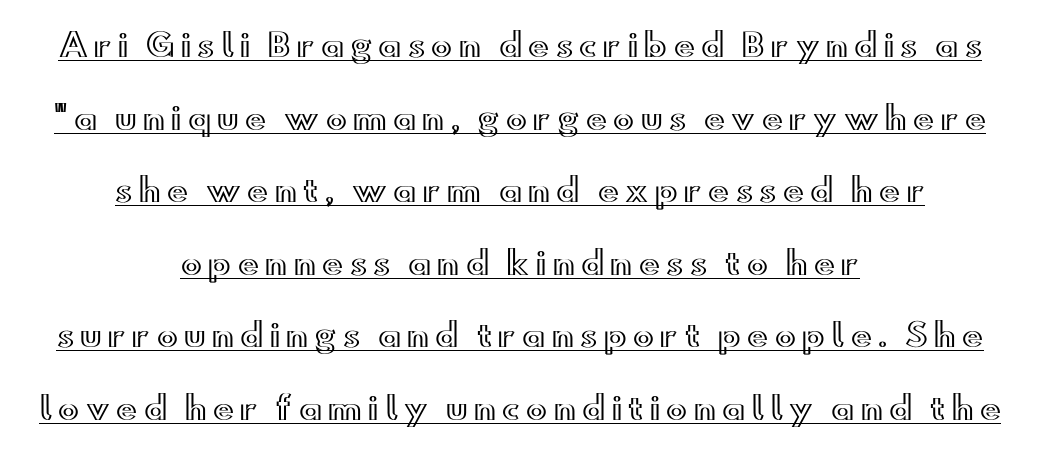
The image shows 31 px wide type, upright; set centered, loose line spacing (2.34x), unusually wide letter spacing (+0.21 em), underlined; a small x-height.
